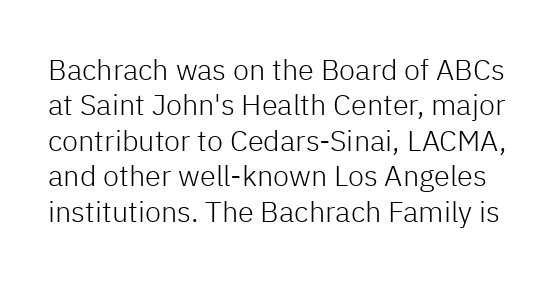
{"serif": "no", "italic": "no", "bold": "no", "weight": "light", "width": "normal", "stroke_contrast": "low", "x_height": "medium", "monospaced": "no", "underline": "no", "line_spacing_ratio": 1.22, "letter_spacing": "normal", "letter_spacing_em": 0.0, "glyph_px": 29}
